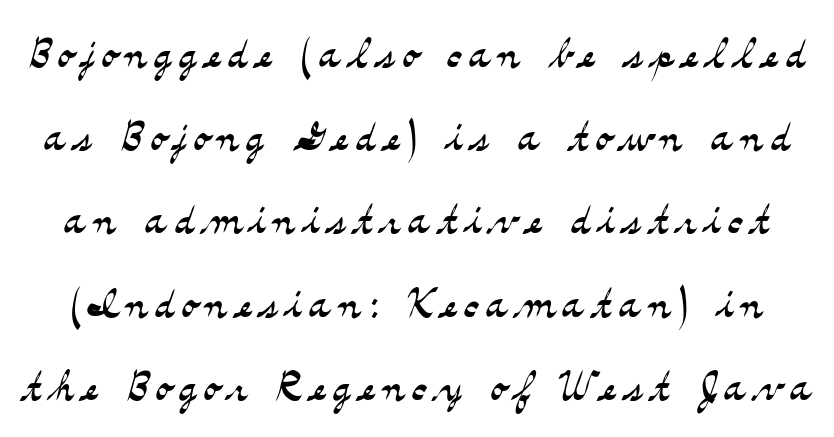
{"serif": "yes", "bold": "no", "weight": "light", "width": "wide", "stroke_contrast": "medium", "x_height": "small", "monospaced": "no", "underline": "no", "line_spacing": "normal", "line_spacing_ratio": 1.46, "glyph_px": 57}
